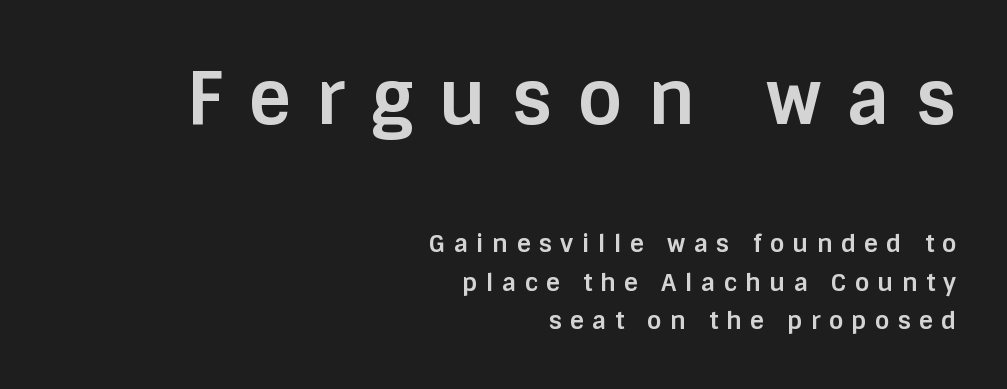
The image shows 73 px bold sans-serif type, upright; set right-aligned, normal line spacing (1.62x), unusually wide letter spacing (+0.35 em), not underlined; the first (top) block is 3.04x larger; low stroke contrast and a large x-height.
